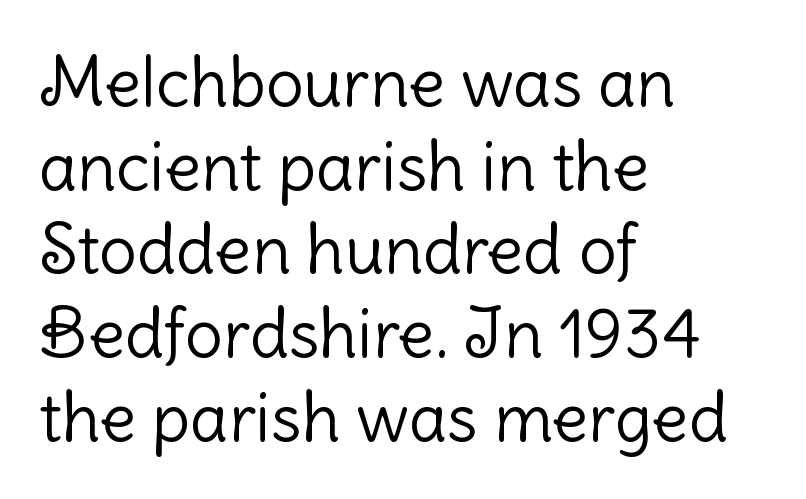
Q: Is the text bold? A: No.
Q: Is the text italic (slanted)? A: No, it is upright.
Q: Is the typeface a serif or a sans-serif typeface? A: Sans-serif.
Q: Is the text underlined? A: No.
Q: How is the paragraph aligned? A: Left-aligned.
Q: Is the spacing between letters normal or unusually wide? A: Normal.
Q: Is the spacing between lines tight, normal or loose? A: Normal.
Q: Width (condensed, normal, or wide)? A: Normal.
Q: Stroke contrast? A: Low.
Q: x-height? A: Medium.
Q: Monospaced? A: No.
